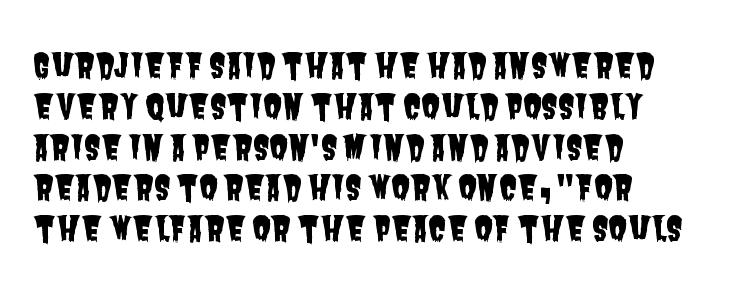
The image shows 34 px condensed sans-serif type; set left-aligned, line spacing 1.2x, normal letter spacing, not underlined; low stroke contrast and a large x-height.
